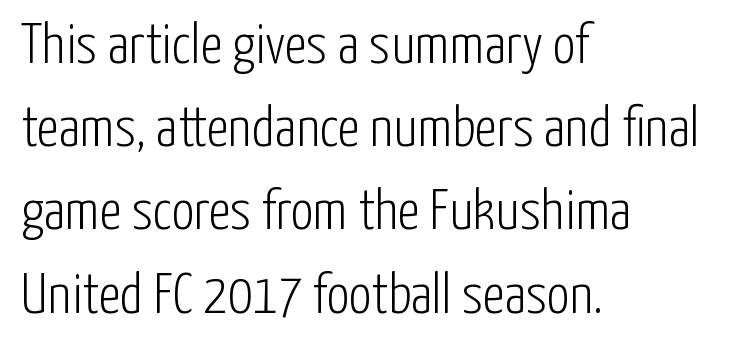
Q: Is the text bold? A: No.
Q: Is the text italic (slanted)? A: No, it is upright.
Q: Is the typeface a serif or a sans-serif typeface? A: Sans-serif.
Q: Is the text underlined? A: No.
Q: How is the paragraph aligned? A: Left-aligned.
Q: Is the spacing between letters normal or unusually wide? A: Normal.
Q: Is the spacing between lines tight, normal or loose? A: Normal.
Q: Width (condensed, normal, or wide)? A: Condensed.
Q: Stroke contrast? A: Low.
Q: x-height? A: Medium.
Q: Monospaced? A: No.
